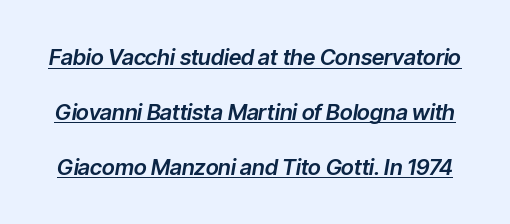
{"italic": "yes", "lean": "right", "slant_degrees": 9, "underline": "yes", "line_spacing": "loose", "line_spacing_ratio": 2.49, "letter_spacing": "normal", "letter_spacing_em": 0.0, "glyph_px": 22}
